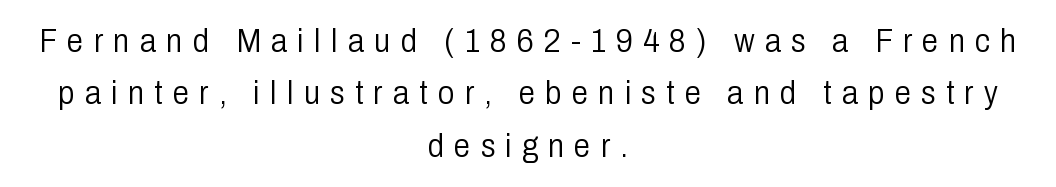
The image shows 33 px light, condensed sans-serif type, upright; set centered, normal line spacing (1.59x), unusually wide letter spacing (+0.31 em), not underlined; low stroke contrast and a medium x-height.
